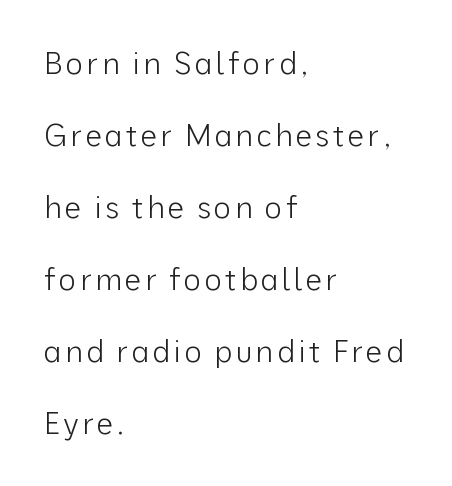
The paragraph shown leans on its left margin. You could not count columns in this text — the font is proportionally spaced. On a weight scale, this lands at 450 or below. Grotesque or geometric, the face here clearly has no serifs. In terms of leading, this rendering errs on the spacious side.
